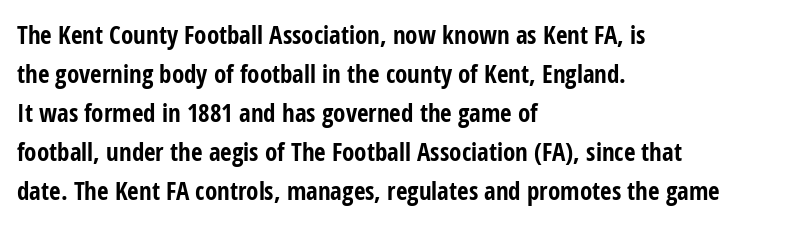
The image shows 25 px bold type, upright; set left-aligned, normal line spacing (1.56x), normal letter spacing, not underlined.
